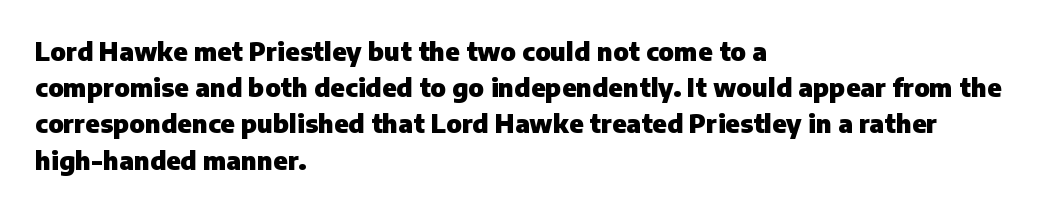
Typesetter's note: full bold, strokes at maximum text heaviness. Rendered with straight, roman letterforms. The line-height multiplier appears to be the usual default. Words appear dense and cohesive because spacing is normal. A student would call this left alignment; a typographer would say flush left, rag right. The baseline area is clear.
